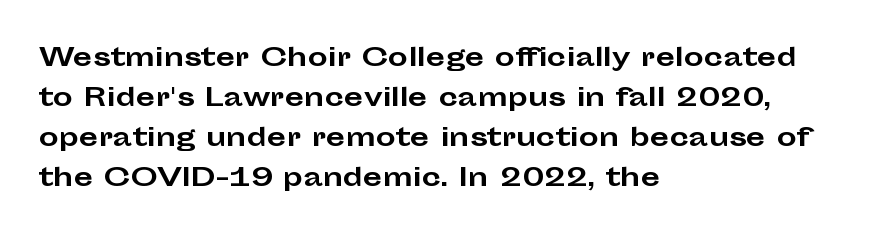
The image shows 25 px bold type, upright; set left-aligned, normal line spacing (1.6x), normal letter spacing, not underlined.
